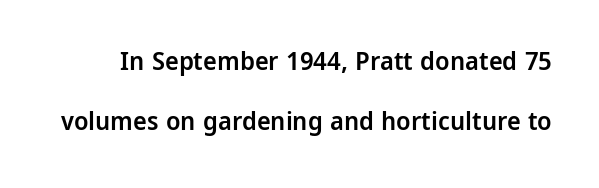
{"italic": "no", "bold": "semi", "underline": "no", "line_spacing": "loose", "line_spacing_ratio": 2.32, "letter_spacing": "normal", "letter_spacing_em": 0.0, "glyph_px": 26}
